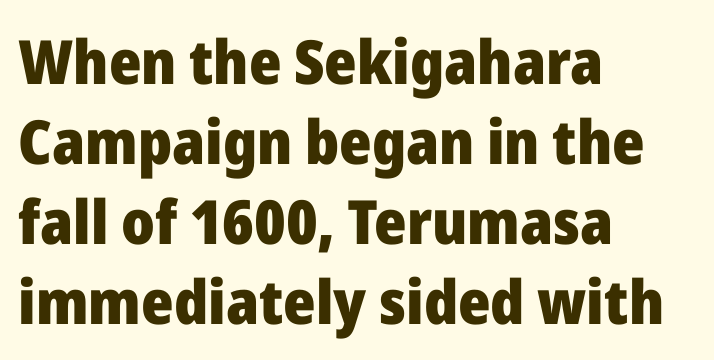
Q: Is the text bold? A: Yes.
Q: Is the text italic (slanted)? A: No, it is upright.
Q: Is the typeface a serif or a sans-serif typeface? A: Sans-serif.
Q: Is the text underlined? A: No.
Q: How is the paragraph aligned? A: Left-aligned.
Q: Is the spacing between letters normal or unusually wide? A: Normal.
Q: Is the spacing between lines tight, normal or loose? A: Normal.
Q: Width (condensed, normal, or wide)? A: Normal.
Q: Stroke contrast? A: Low.
Q: x-height? A: Medium.
Q: Monospaced? A: No.
